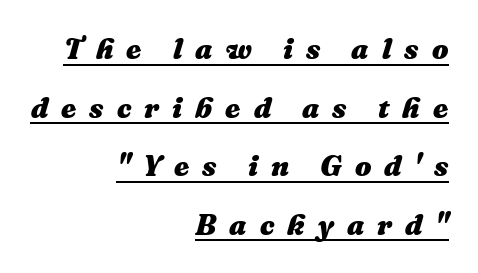
The image shows 29 px heavy type, italic (leaning right); set right-aligned, loose line spacing (2.02x), unusually wide letter spacing (+0.45 em), underlined; medium stroke contrast and a medium x-height.
